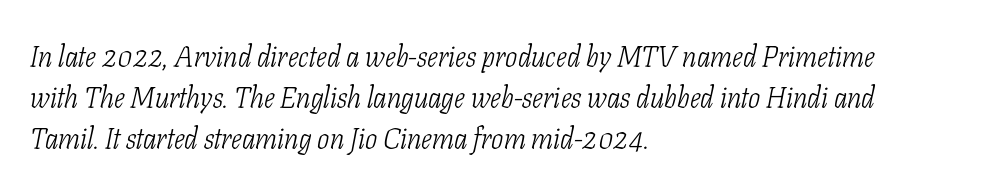
Q: Is the text bold? A: No.
Q: Is the text italic (slanted)? A: Yes, it leans right by about 11 degrees.
Q: Is the typeface a serif or a sans-serif typeface? A: Serif.
Q: Is the text underlined? A: No.
Q: How is the paragraph aligned? A: Left-aligned.
Q: Is the spacing between letters normal or unusually wide? A: Normal.
Q: Is the spacing between lines tight, normal or loose? A: Normal.
Q: Width (condensed, normal, or wide)? A: Condensed.
Q: Stroke contrast? A: Low.
Q: x-height? A: Medium.
Q: Monospaced? A: No.
